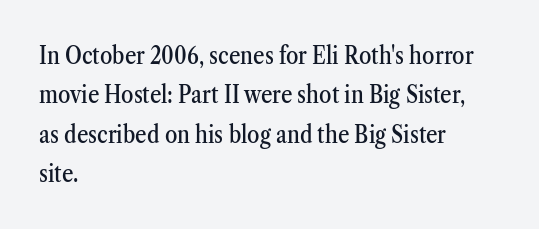
{"italic": "no", "underline": "no", "align": "left", "line_spacing": "normal", "line_spacing_ratio": 1.58, "letter_spacing": "normal", "letter_spacing_em": 0.0, "glyph_px": 25}
